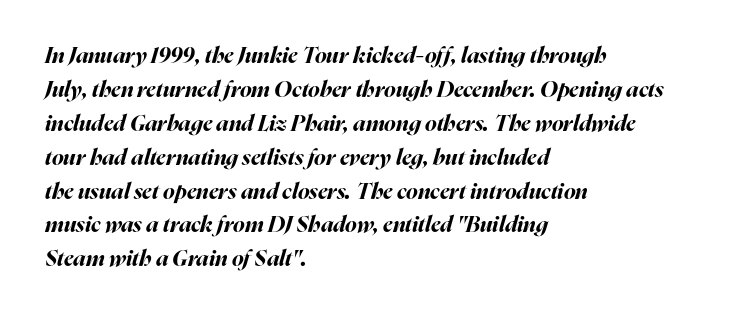
The image shows 22 px bold type, italic (leaning right); set left-aligned, normal line spacing (1.54x), normal letter spacing, not underlined.
